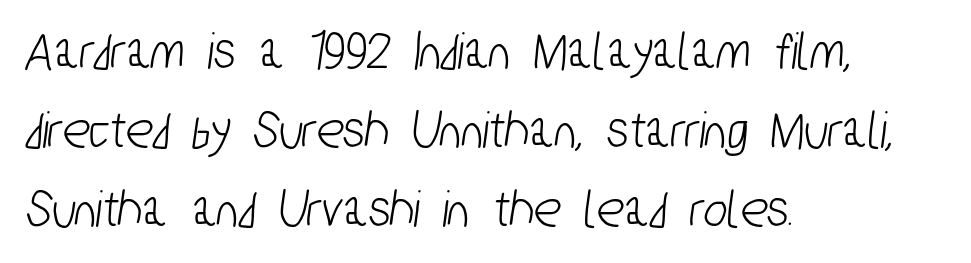
{"serif": "no", "width": "condensed", "stroke_contrast": "low", "x_height": "medium", "monospaced": "no", "underline": "no", "align": "left", "line_spacing": "normal", "line_spacing_ratio": 1.41, "letter_spacing": "normal", "letter_spacing_em": 0.0, "glyph_px": 56}
